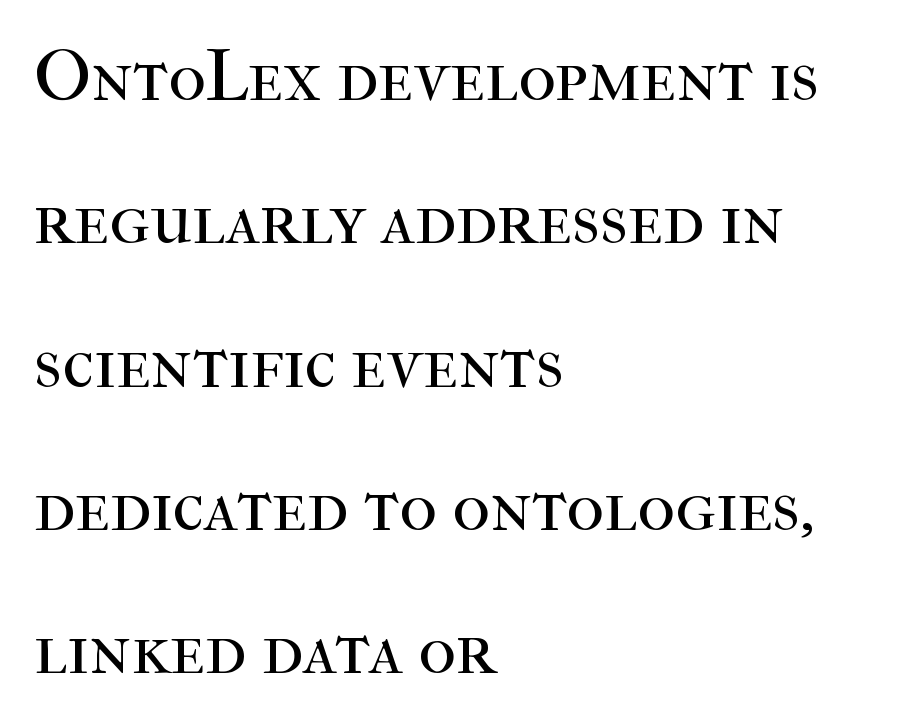
The image shows 72 px regular-weight serif type, upright; set left-aligned, loose line spacing (1.99x), normal letter spacing, not underlined; high stroke contrast and a medium x-height.
